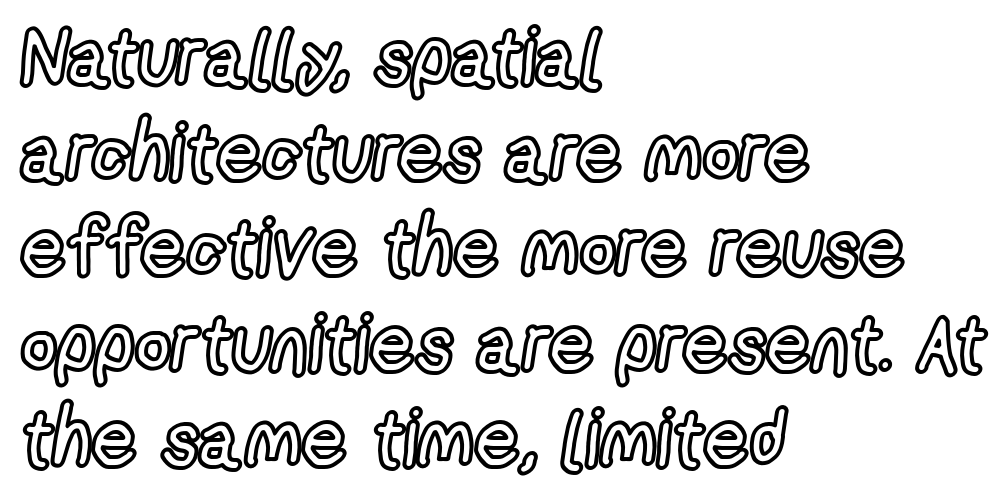
{"width": "condensed", "x_height": "medium", "monospaced": "no", "underline": "no", "align": "left", "line_spacing_ratio": 1.21, "letter_spacing": "normal", "letter_spacing_em": 0.0, "glyph_px": 79}
